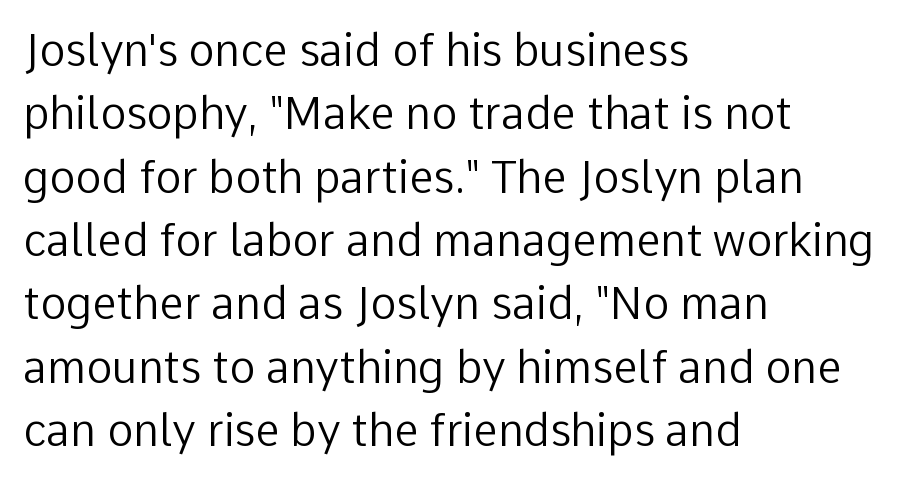
Does extra space separate the letters? No, they use regular spacing. This sample keeps an unexceptional amount of space between lines. The face used here is proportionally spaced, like ordinary book or web type. Short and long lines alike share a common starting point at left. Every character sits straight up, as roman type does. Each stroke keeps to a modest, everyday thickness or less.
